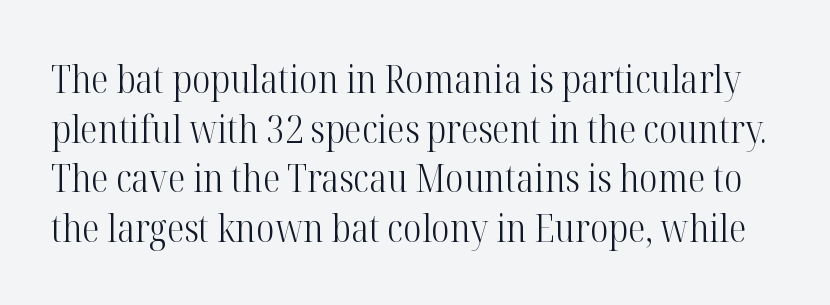
Q: Is the text bold? A: No.
Q: Is the text italic (slanted)? A: No, it is upright.
Q: Is the typeface a serif or a sans-serif typeface? A: Serif.
Q: Is the text underlined? A: No.
Q: Is the spacing between letters normal or unusually wide? A: Normal.
Q: Is the spacing between lines tight, normal or loose? A: Normal.
Q: Width (condensed, normal, or wide)? A: Condensed.
Q: Stroke contrast? A: High.
Q: x-height? A: Medium.
Q: Monospaced? A: No.
